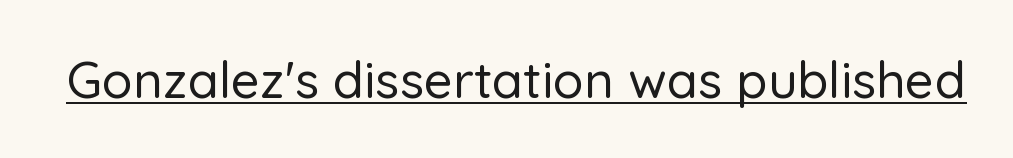
The image shows 51 px sans-serif type, upright; set normal letter spacing, underlined; low stroke contrast and a medium x-height.
